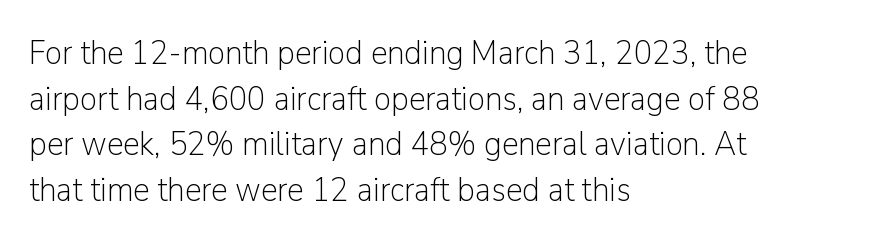
Q: Is the text bold? A: No.
Q: Is the text italic (slanted)? A: No, it is upright.
Q: Is the typeface a serif or a sans-serif typeface? A: Sans-serif.
Q: Is the text underlined? A: No.
Q: How is the paragraph aligned? A: Left-aligned.
Q: Is the spacing between letters normal or unusually wide? A: Normal.
Q: Is the spacing between lines tight, normal or loose? A: Normal.
Q: Width (condensed, normal, or wide)? A: Normal.
Q: Stroke contrast? A: Low.
Q: x-height? A: Medium.
Q: Monospaced? A: No.
